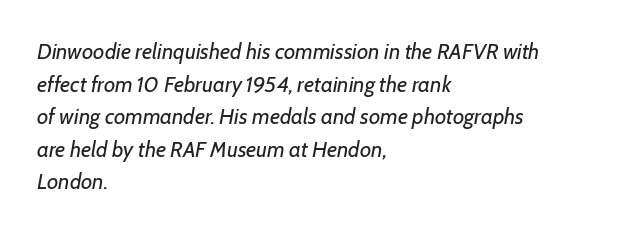
{"italic": "yes", "lean": "right", "slant_degrees": 7, "bold": "no", "underline": "no", "align": "left", "line_spacing": "normal", "line_spacing_ratio": 1.48, "letter_spacing": "normal", "letter_spacing_em": 0.0, "glyph_px": 22}
